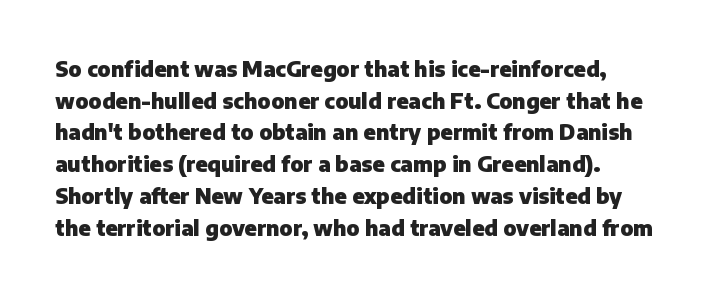
Reading down the column, the eye jumps a familiar distance to each next line. What stands out about the letter spacing? Nothing — it is the standard amount. The characters look thick and weighty, a clear bold. Only glyphs here, with clear space below each row. The lettering stays uniformly vertical, giving the passage a roman look.
